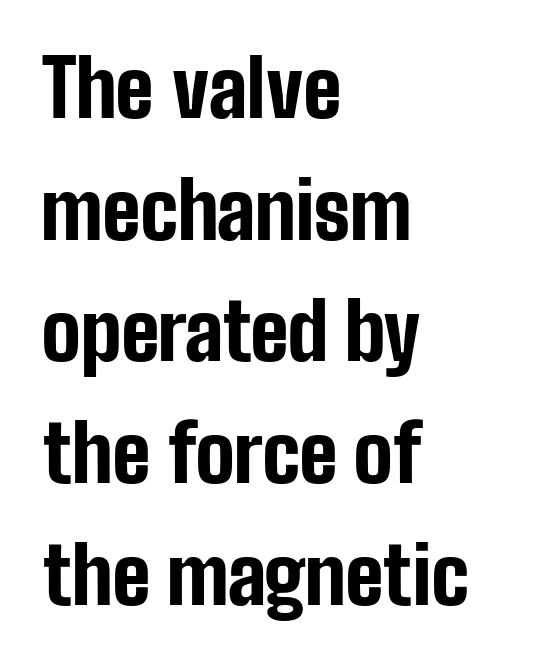
{"serif": "no", "italic": "no", "bold": "yes", "weight": "bold", "width": "condensed", "stroke_contrast": "low", "x_height": "medium", "monospaced": "no", "underline": "no", "align": "left", "line_spacing": "normal", "line_spacing_ratio": 1.56, "letter_spacing": "normal", "letter_spacing_em": 0.0, "glyph_px": 78}
